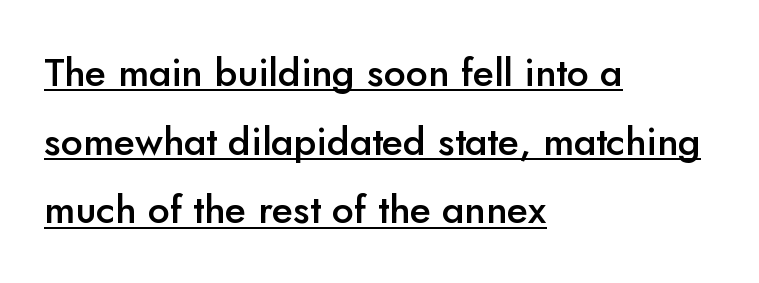
Q: Is the text bold? A: Semi-bold.
Q: Is the text italic (slanted)? A: No, it is upright.
Q: Is the typeface a serif or a sans-serif typeface? A: Sans-serif.
Q: Is the text underlined? A: Yes.
Q: How is the paragraph aligned? A: Left-aligned.
Q: Is the spacing between letters normal or unusually wide? A: Normal.
Q: Width (condensed, normal, or wide)? A: Normal.
Q: Stroke contrast? A: Low.
Q: x-height? A: Small.
Q: Monospaced? A: No.
